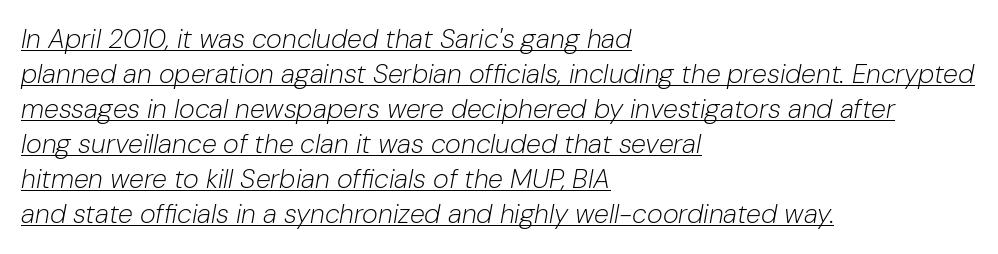
In CSS terms this would be text-align: left. The typesetting does not lean heavy: it is not bold. Caption: lettering with a line underneath. An italicized treatment has been applied to the whole sample. Honestly, the row spacing looks completely unremarkable.
